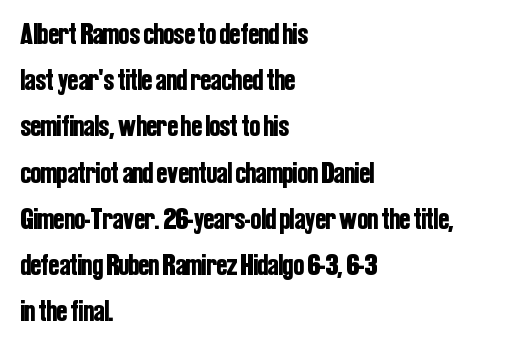
Q: Is the text italic (slanted)? A: No, it is upright.
Q: Is the typeface a serif or a sans-serif typeface? A: Sans-serif.
Q: Is the text underlined? A: No.
Q: How is the paragraph aligned? A: Left-aligned.
Q: Is the spacing between letters normal or unusually wide? A: Normal.
Q: Is the spacing between lines tight, normal or loose? A: Normal.
Q: Width (condensed, normal, or wide)? A: Condensed.
Q: Stroke contrast? A: Low.
Q: x-height? A: Medium.
Q: Monospaced? A: No.
